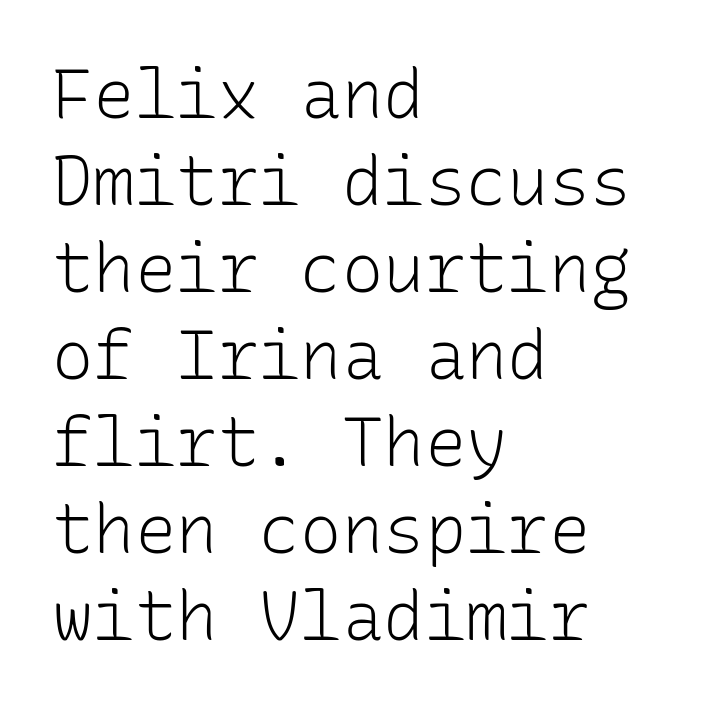
The image shows 69 px light sans-serif type, upright, monospaced; set left-aligned, normal line spacing (1.26x), normal letter spacing, not underlined; low stroke contrast and a medium x-height.
